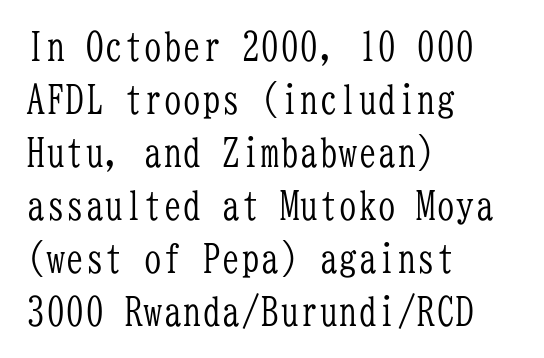
The image shows 39 px light, condensed serif type, upright, monospaced; set left-aligned, normal line spacing (1.36x), normal letter spacing, not underlined; low stroke contrast and a medium x-height.
